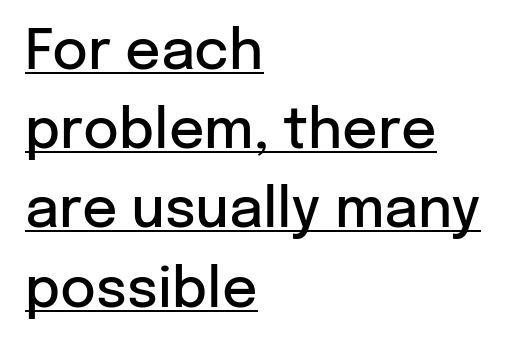
The image shows 55 px semibold sans-serif type, upright; set left-aligned, normal line spacing (1.44x), normal letter spacing, underlined; low stroke contrast and a medium x-height.
